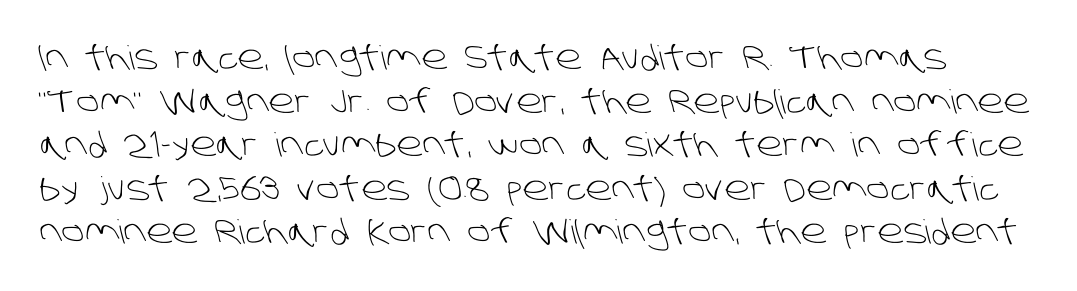
Heft: none added — not bold. The type family on display is of the sans-serif kind. Each letter keeps its own natural width here, so spacing adapts to shape. The foot of each line stays bare and open.
